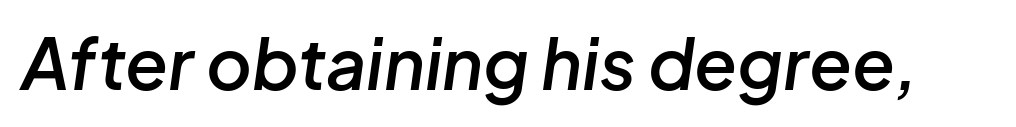
Q: Is the text bold? A: Semi-bold.
Q: Is the text italic (slanted)? A: Yes, it leans right by about 8 degrees.
Q: Is the text underlined? A: No.
Q: Is the spacing between letters normal or unusually wide? A: Normal.
Q: Width (condensed, normal, or wide)? A: Normal.
Q: Stroke contrast? A: Low.
Q: x-height? A: Medium.
Q: Monospaced? A: No.
